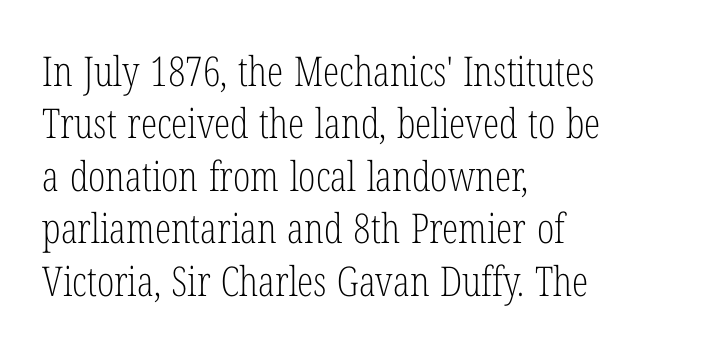
Q: Is the text bold? A: No.
Q: Is the text italic (slanted)? A: No, it is upright.
Q: Is the typeface a serif or a sans-serif typeface? A: Serif.
Q: Is the text underlined? A: No.
Q: How is the paragraph aligned? A: Left-aligned.
Q: Is the spacing between letters normal or unusually wide? A: Normal.
Q: Is the spacing between lines tight, normal or loose? A: Normal.
Q: Width (condensed, normal, or wide)? A: Condensed.
Q: Stroke contrast? A: Low.
Q: x-height? A: Medium.
Q: Monospaced? A: No.
